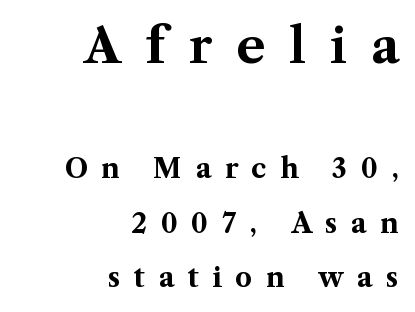
Q: Is the text bold? A: Yes.
Q: Is the text italic (slanted)? A: No, it is upright.
Q: Is the typeface a serif or a sans-serif typeface? A: Serif.
Q: Is the text underlined? A: No.
Q: How is the paragraph aligned? A: Right-aligned.
Q: Is the spacing between letters normal or unusually wide? A: Unusually wide.
Q: Is the spacing between lines tight, normal or loose? A: Loose.
Q: Which block of text is set in a larger size, the first (top) or the second (bottom)? A: The first (top) one.
Q: Width (condensed, normal, or wide)? A: Normal.
Q: Stroke contrast? A: Medium.
Q: x-height? A: Medium.
Q: Monospaced? A: No.
